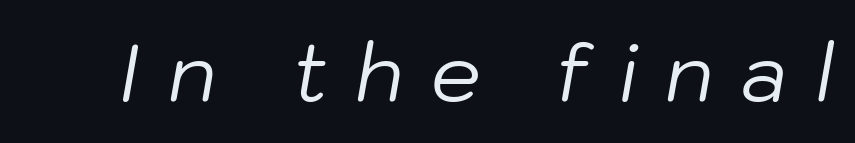
{"italic": "yes", "lean": "right", "slant_degrees": 10, "bold": "no", "weight": "regular", "width": "normal", "stroke_contrast": "low", "x_height": "medium", "monospaced": "no", "underline": "no", "letter_spacing": "wide", "letter_spacing_em": 0.34, "glyph_px": 79}
